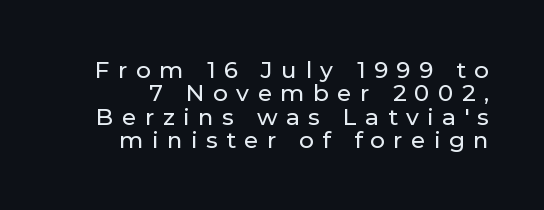
You could barely slide anything between these rows. This sample uses an upright cut, with every glyph sitting square on the baseline. What stands out about the letter spacing? Its width — letters are far apart. Each row of text sits above clean, open space.
